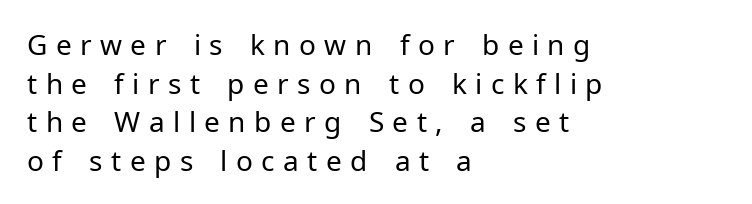
Q: Is the text bold? A: No.
Q: Is the text italic (slanted)? A: No, it is upright.
Q: Is the typeface a serif or a sans-serif typeface? A: Sans-serif.
Q: Is the text underlined? A: No.
Q: How is the paragraph aligned? A: Left-aligned.
Q: Is the spacing between letters normal or unusually wide? A: Unusually wide.
Q: Is the spacing between lines tight, normal or loose? A: Normal.
Q: Width (condensed, normal, or wide)? A: Normal.
Q: Stroke contrast? A: Low.
Q: x-height? A: Medium.
Q: Monospaced? A: No.
